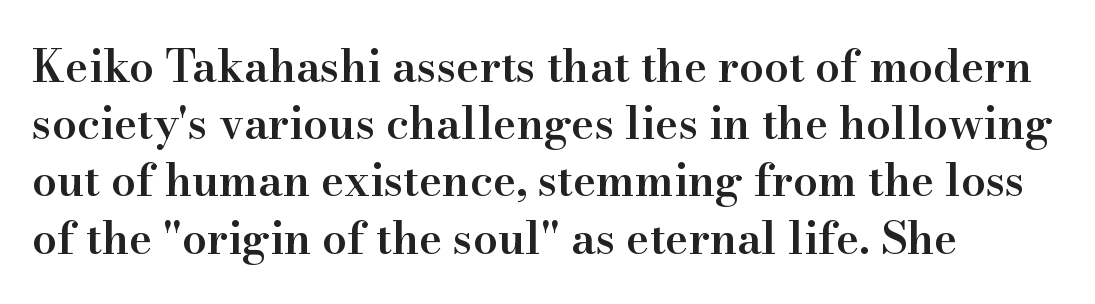
{"serif": "yes", "italic": "no", "bold": "semi", "weight": "semibold", "width": "normal", "stroke_contrast": "high", "x_height": "small", "monospaced": "no", "underline": "no", "align": "left", "line_spacing": "normal", "line_spacing_ratio": 1.3, "letter_spacing": "normal", "letter_spacing_em": 0.0, "glyph_px": 44}
